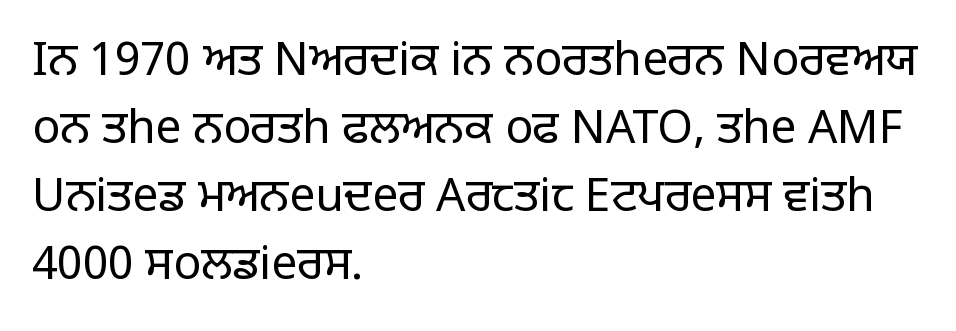
{"serif": "no", "italic": "no", "bold": "no", "weight": "regular", "width": "normal", "stroke_contrast": "low", "x_height": "large", "monospaced": "no", "underline": "no", "align": "left", "line_spacing": "normal", "line_spacing_ratio": 1.48, "letter_spacing": "normal", "letter_spacing_em": 0.0, "glyph_px": 46}
